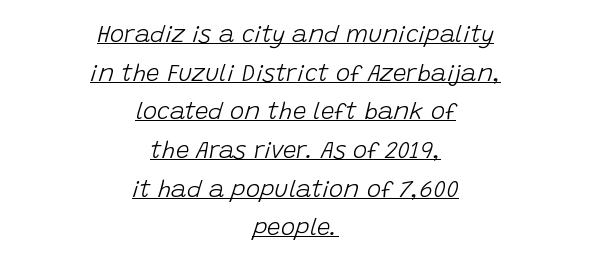
The specimen includes a rule beneath the text block's lines. Bold? No — there's no thickening of the strokes. Each new line begins a customary step beneath the previous one. In terms of posture, this sample is oblique. Notice how the passage keeps no hard edge, just a central spine. Inter-character spacing is left at the font's built-in metrics.
